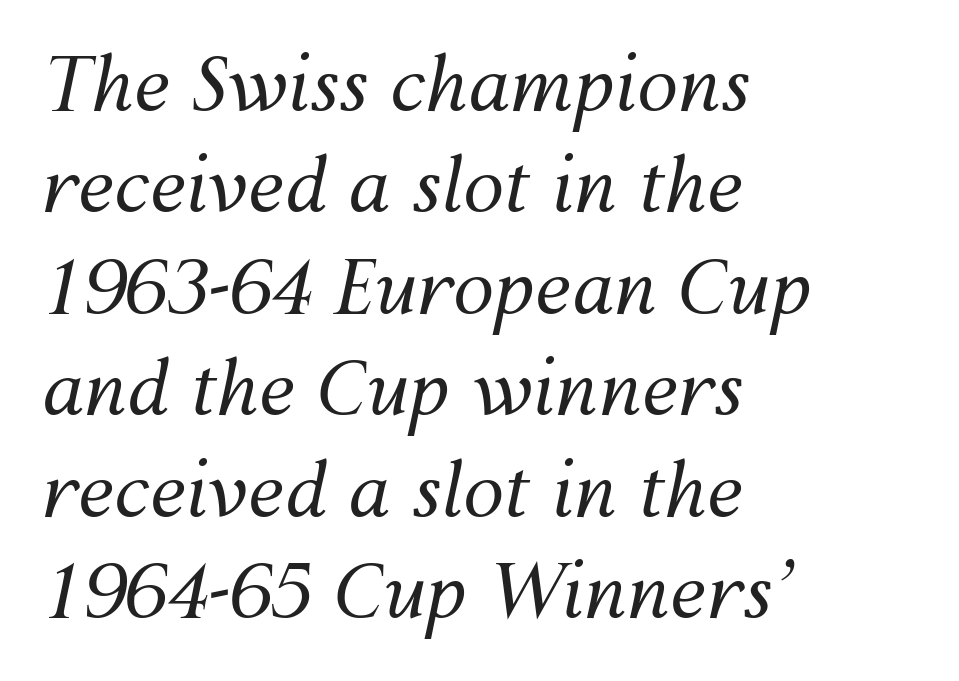
{"italic": "yes", "lean": "right", "slant_degrees": 12, "bold": "no", "weight": "regular", "width": "normal", "stroke_contrast": "medium", "x_height": "medium", "monospaced": "no", "underline": "no", "align": "left", "line_spacing": "normal", "line_spacing_ratio": 1.37, "letter_spacing": "normal", "letter_spacing_em": 0.0, "glyph_px": 74}
